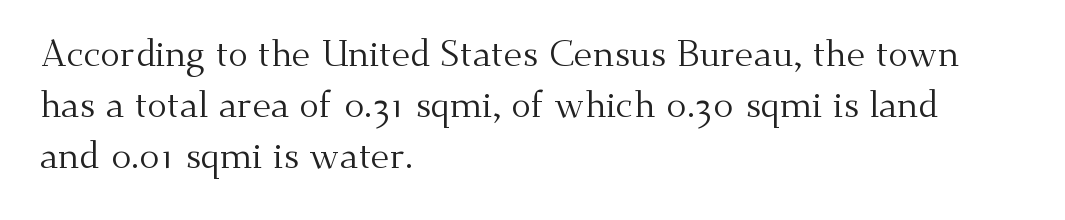
The passage shown is typed in a proportional face where columns would drift. Ordinary non-slanted type is in use. Horizontally, the lines are justified to the leading edge only. On a weight scale, this lands at 450 or below.
